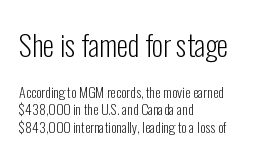
The image shows 29 px light, condensed sans-serif type, upright; set left-aligned, normal line spacing (1.26x), normal letter spacing, not underlined; the first (top) block is 2.07x larger; low stroke contrast and a medium x-height.
